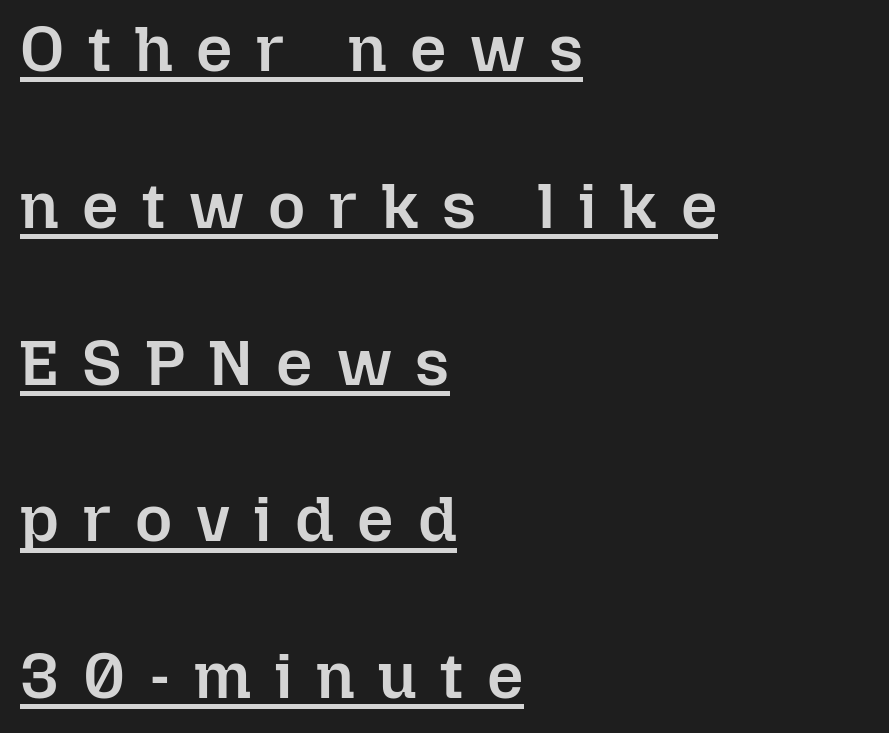
The image shows 64 px semibold type, upright; set left-aligned, loose line spacing (2.45x), unusually wide letter spacing (+0.37 em), underlined; low stroke contrast and a medium x-height.
